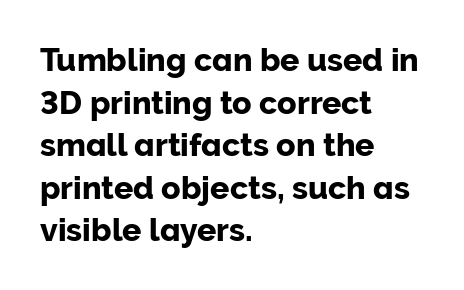
{"serif": "no", "italic": "no", "width": "normal", "stroke_contrast": "low", "x_height": "medium", "monospaced": "no", "underline": "no", "align": "left", "line_spacing": "normal", "line_spacing_ratio": 1.33, "letter_spacing": "normal", "letter_spacing_em": 0.0, "glyph_px": 32}
